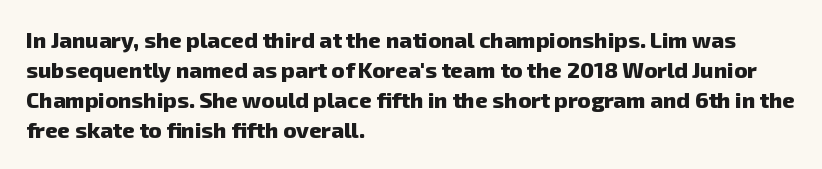
{"bold": "yes", "underline": "no", "align": "left", "line_spacing": "normal", "line_spacing_ratio": 1.36, "letter_spacing": "normal", "letter_spacing_em": 0.0, "glyph_px": 22}
